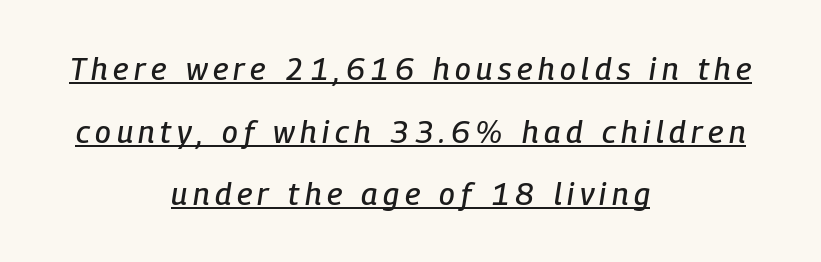
{"italic": "yes", "lean": "right", "slant_degrees": 9, "width": "condensed", "stroke_contrast": "low", "x_height": "medium", "monospaced": "no", "underline": "yes", "align": "center", "line_spacing": "loose", "line_spacing_ratio": 2.02, "glyph_px": 31}
